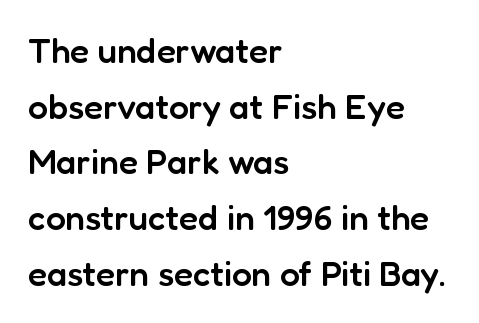
{"serif": "no", "italic": "no", "bold": "semi", "weight": "semibold", "width": "normal", "stroke_contrast": "low", "x_height": "medium", "monospaced": "no", "underline": "no", "align": "left", "line_spacing": "normal", "line_spacing_ratio": 1.59, "letter_spacing": "normal", "letter_spacing_em": 0.0, "glyph_px": 35}
